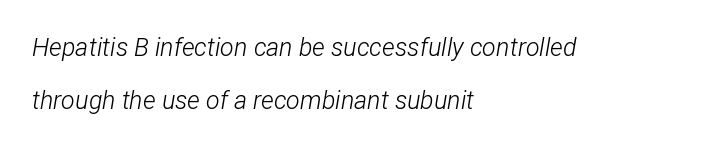
The passage shown leans; its letterforms are oblique. One-word summary of the alignment: left. Regarding leading, the lines here are spaced well apart. The typeface has the unassuming heft of standard copy or less. The baseline area is clear. Observe the ordinary spacing: letters are neighbours, not strangers.
